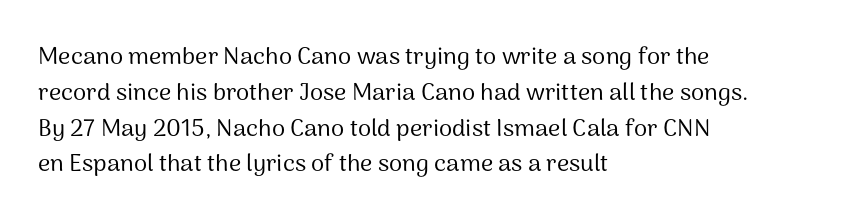
{"italic": "no", "bold": "no", "underline": "no", "align": "left", "line_spacing": "normal", "line_spacing_ratio": 1.49, "letter_spacing": "normal", "letter_spacing_em": 0.0, "glyph_px": 24}
